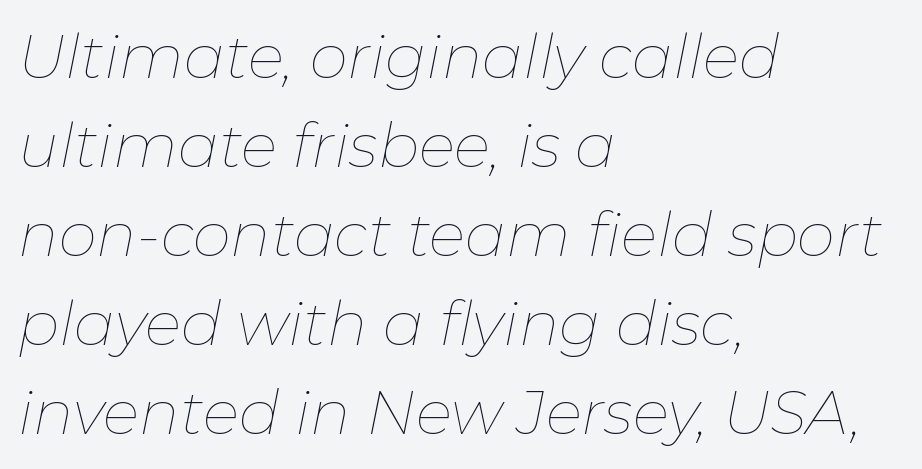
Q: Is the text bold? A: No.
Q: Is the text italic (slanted)? A: Yes, it leans right by about 11 degrees.
Q: Is the text underlined? A: No.
Q: How is the paragraph aligned? A: Left-aligned.
Q: Is the spacing between letters normal or unusually wide? A: Normal.
Q: Is the spacing between lines tight, normal or loose? A: Normal.
Q: Width (condensed, normal, or wide)? A: Normal.
Q: Stroke contrast? A: Low.
Q: x-height? A: Medium.
Q: Monospaced? A: No.
